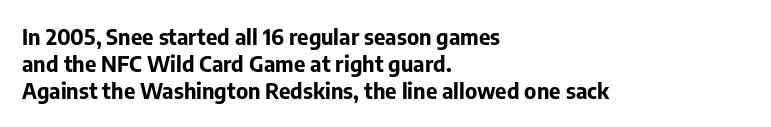
The setting favours the left margin, as ordinary paragraphs usually do. The strip under each line holds only bare page. Every letter is thick-stroked: bold, no question. In terms of posture, this sample is upright. Is the letter spacing exaggerated? No — it looks like the ordinary default.
